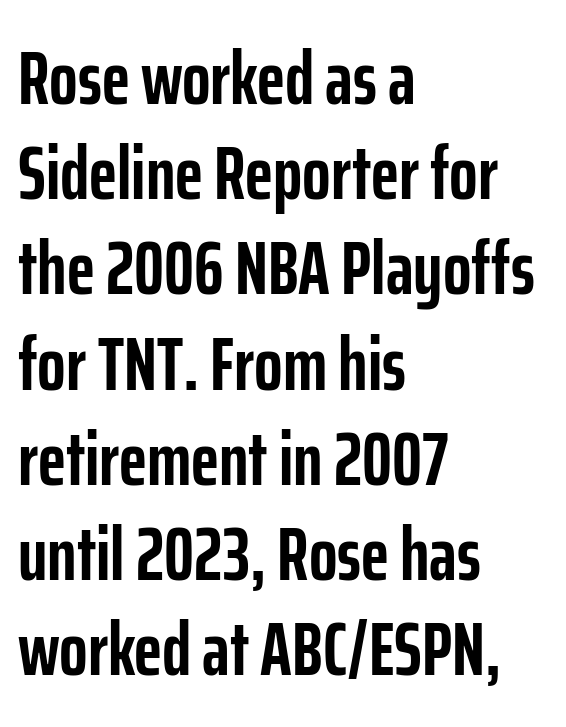
Tracking value appears to be zero — textbook default spacing. Normally led — the rows are evenly, conventionally spaced. Is the type bold? Yes — the strokes are clearly thick and heavy. Unlike a traditional serif, this face leaves its strokes unadorned.
